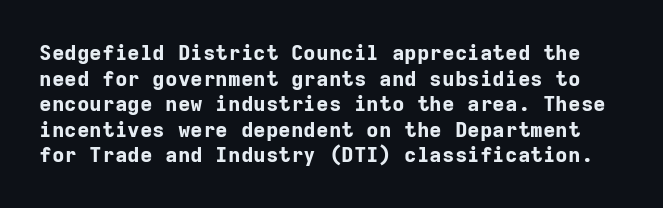
Lines of text with bare space underneath. This rendering leaves character spacing at its baseline value. These lines were composed using upright roman letters. These lines carry a lot of weight — the face is fully bold.
